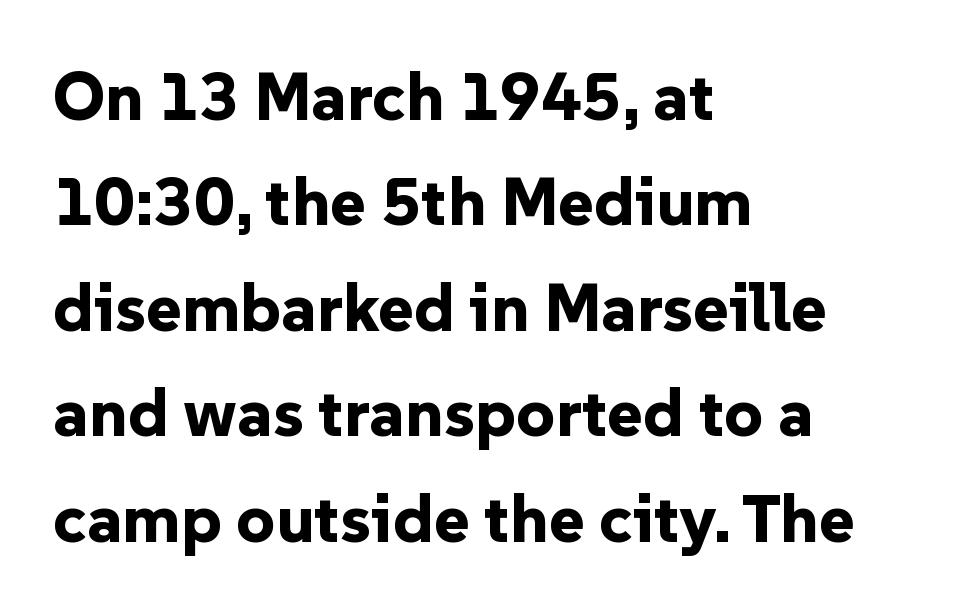
Q: Is the text bold? A: Yes.
Q: Is the text italic (slanted)? A: No, it is upright.
Q: Is the typeface a serif or a sans-serif typeface? A: Sans-serif.
Q: Is the text underlined? A: No.
Q: How is the paragraph aligned? A: Left-aligned.
Q: Is the spacing between letters normal or unusually wide? A: Normal.
Q: Is the spacing between lines tight, normal or loose? A: Normal.
Q: Width (condensed, normal, or wide)? A: Normal.
Q: Stroke contrast? A: Low.
Q: x-height? A: Medium.
Q: Monospaced? A: No.
